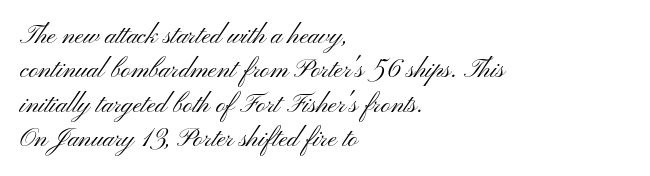
{"bold": "no", "underline": "no", "align": "left", "line_spacing": "normal", "line_spacing_ratio": 1.32, "letter_spacing": "normal", "letter_spacing_em": 0.0, "glyph_px": 26}
